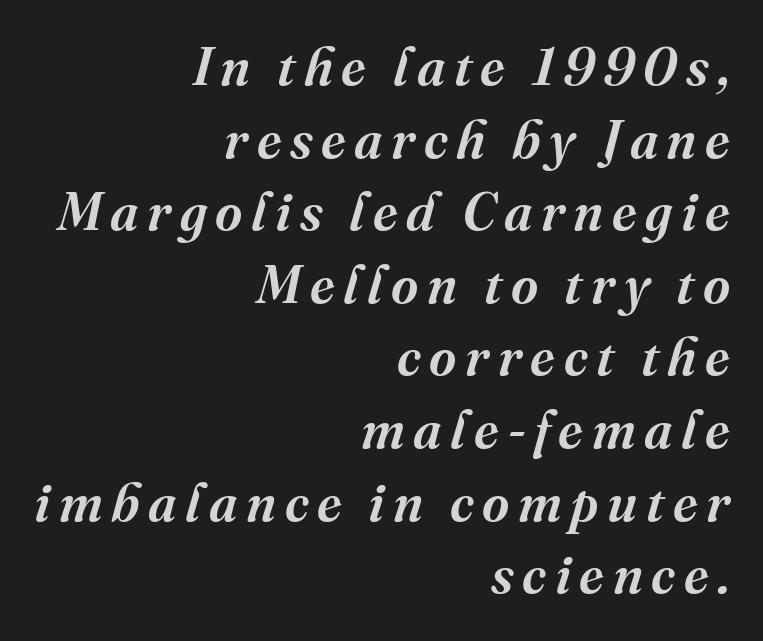
{"serif": "yes", "italic": "yes", "lean": "right", "slant_degrees": 16, "bold": "semi", "weight": "semibold", "width": "normal", "stroke_contrast": "medium", "x_height": "medium", "monospaced": "no", "underline": "no", "align": "right", "line_spacing": "normal", "line_spacing_ratio": 1.37, "glyph_px": 53}
